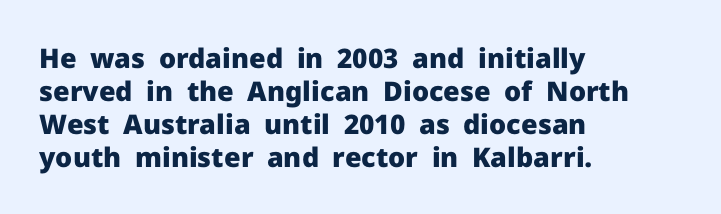
Words float on clear page, feet unadorned. Does the lettering tilt? It doesn't — this is upright. Visually the block forms a straight wall on the left and a jagged coastline on the right. These words are printed bold, with thick strokes throughout. Characters follow at the spacing the type designer built in.
